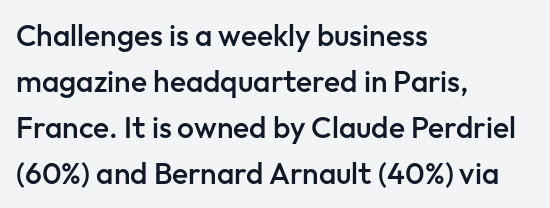
Q: Is the text bold? A: Semi-bold.
Q: Is the text italic (slanted)? A: No, it is upright.
Q: Is the typeface a serif or a sans-serif typeface? A: Sans-serif.
Q: Is the text underlined? A: No.
Q: How is the paragraph aligned? A: Left-aligned.
Q: Is the spacing between letters normal or unusually wide? A: Normal.
Q: Is the spacing between lines tight, normal or loose? A: Normal.
Q: Width (condensed, normal, or wide)? A: Normal.
Q: Stroke contrast? A: Low.
Q: x-height? A: Medium.
Q: Monospaced? A: No.
